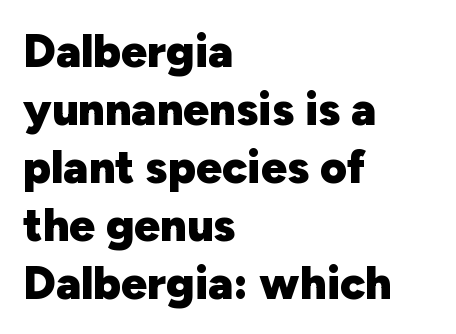
I'd describe the lettering as bold — thick and assertive. Does the copy run flush right? No — it runs flush left. The lines sit at an ordinary, default distance from one another. This is roman type, the default non-slanted kind. Is this a fixed-width face? No — the glyphs have proportional, varying widths. The line texture is even and compact thanks to regular tracking.
